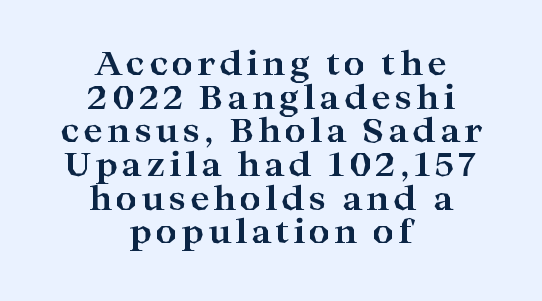
{"serif": "yes", "italic": "no", "bold": "yes", "weight": "bold", "width": "wide", "stroke_contrast": "high", "x_height": "medium", "monospaced": "no", "underline": "no", "align": "center", "line_spacing": "tight", "line_spacing_ratio": 1.02, "glyph_px": 33}
